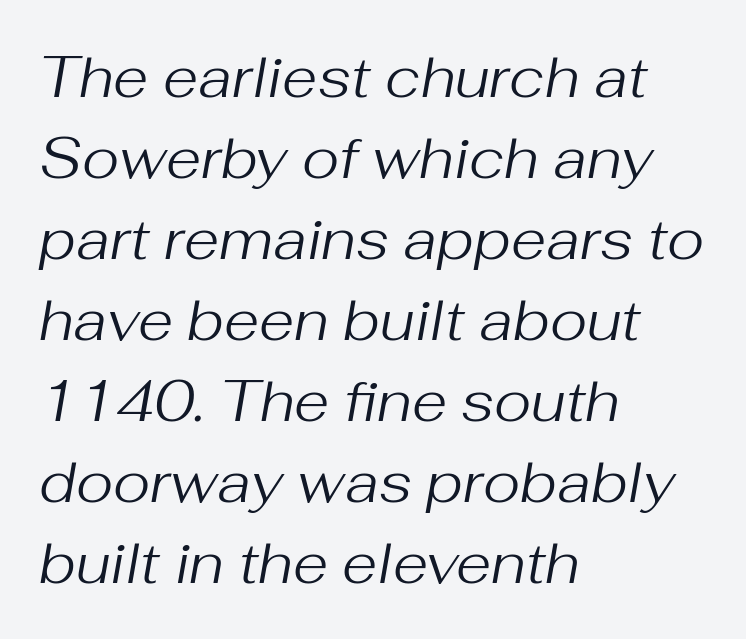
Q: Is the text bold? A: No.
Q: Is the text italic (slanted)? A: Yes, it leans right by about 10 degrees.
Q: Is the text underlined? A: No.
Q: How is the paragraph aligned? A: Left-aligned.
Q: Is the spacing between letters normal or unusually wide? A: Normal.
Q: Is the spacing between lines tight, normal or loose? A: Normal.
Q: Width (condensed, normal, or wide)? A: Normal.
Q: Stroke contrast? A: Medium.
Q: x-height? A: Medium.
Q: Monospaced? A: No.
